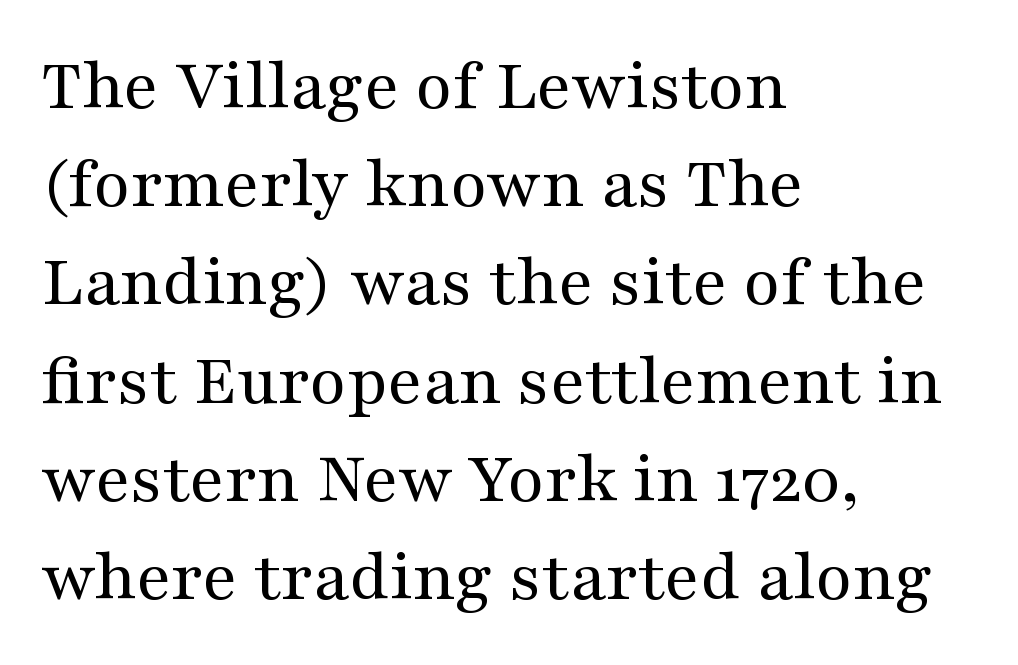
Q: Is the text bold? A: No.
Q: Is the text italic (slanted)? A: No, it is upright.
Q: Is the typeface a serif or a sans-serif typeface? A: Serif.
Q: Is the text underlined? A: No.
Q: How is the paragraph aligned? A: Left-aligned.
Q: Is the spacing between letters normal or unusually wide? A: Normal.
Q: Is the spacing between lines tight, normal or loose? A: Normal.
Q: Width (condensed, normal, or wide)? A: Wide.
Q: Stroke contrast? A: Medium.
Q: x-height? A: Medium.
Q: Monospaced? A: No.
